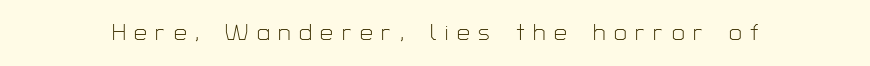
The image shows 23 px text type, upright; set unusually wide letter spacing (+0.37 em), not underlined.
